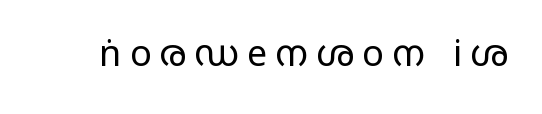
The face looks like a standard text weight, possibly lighter. Check under the words: just untouched page. Caption: expanded tracking, letters set apart. What kind of face is this? One without serifs — a sans.
